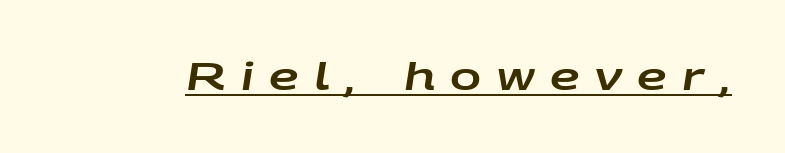
Q: Is the text italic (slanted)? A: Yes, it leans right by about 9 degrees.
Q: Is the text underlined? A: Yes.
Q: Is the spacing between letters normal or unusually wide? A: Unusually wide.
Q: Width (condensed, normal, or wide)? A: Wide.
Q: Stroke contrast? A: Low.
Q: x-height? A: Large.
Q: Monospaced? A: No.
